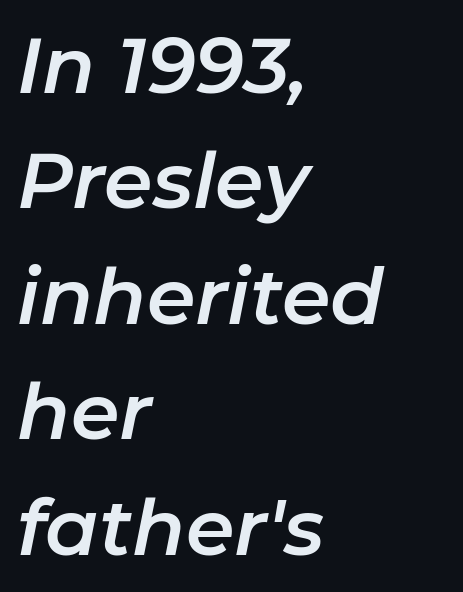
The image shows 78 px text type, italic (leaning right); set left-aligned, normal line spacing (1.48x), normal letter spacing, not underlined; low stroke contrast and a medium x-height.
